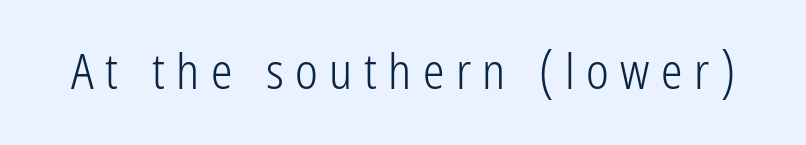
Type without underlining. No chunkiness to these letters — they're not bold. Varying glyph widths throughout — classic text-font behaviour. Glyph-to-glyph distance is far greater than everyday printed text. Each letter's strokes conclude bluntly, with no projecting serifs.
